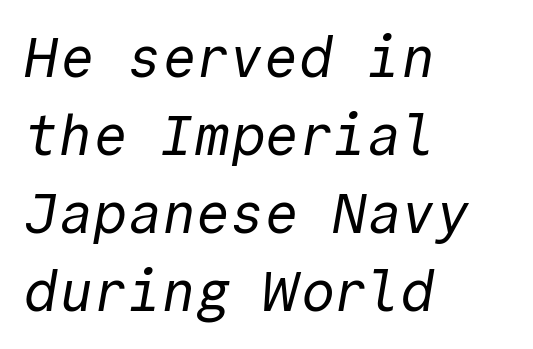
The image shows 57 px regular-weight sans-serif type, monospaced; set left-aligned, normal line spacing (1.37x), normal letter spacing, not underlined; a medium x-height.
